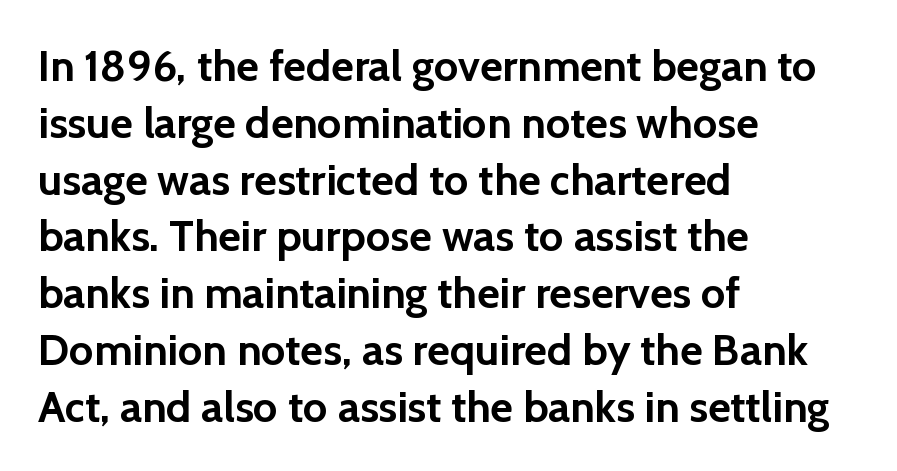
The image shows 44 px semibold sans-serif type, upright; set left-aligned, normal line spacing (1.29x), normal letter spacing, not underlined; a medium x-height.
